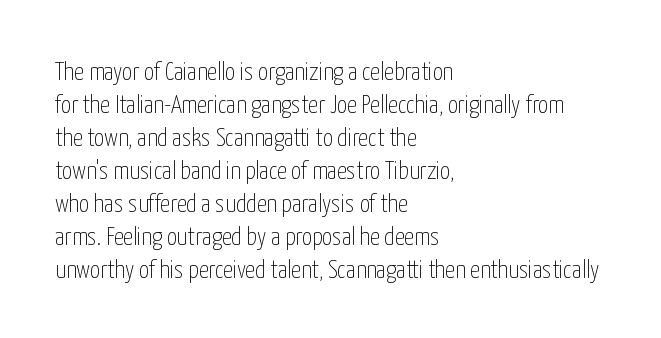
Q: Is the text bold? A: No.
Q: Is the text italic (slanted)? A: No, it is upright.
Q: Is the text underlined? A: No.
Q: How is the paragraph aligned? A: Left-aligned.
Q: Is the spacing between letters normal or unusually wide? A: Normal.
Q: Is the spacing between lines tight, normal or loose? A: Normal.
